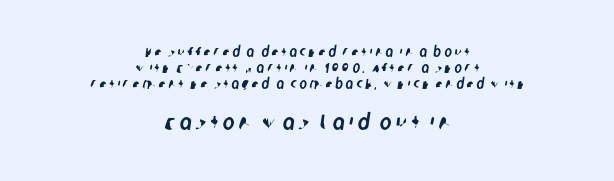
Nobody drew a line under any word here. You could only call the tracking loose — the letters float apart. These lines are centered, leaving both edges ragged. Leading is clearly below the norm, producing a dense column. Caption: upper text group reduced, lower text group enlarged.
